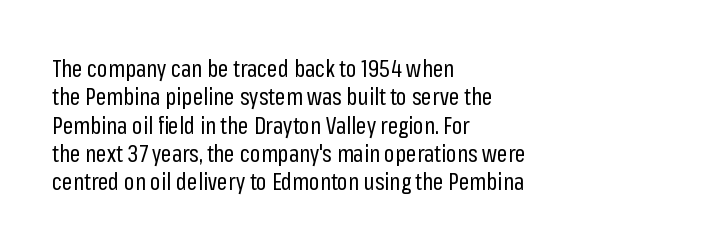
The image shows 23 px text type, upright; set left-aligned, line spacing 1.23x, normal letter spacing, not underlined.
